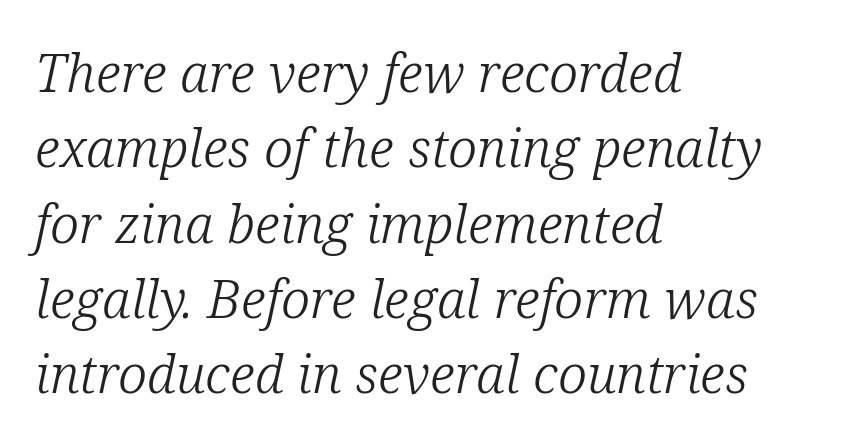
The letters look calm and open, with moderate or lighter stems. The passage shown leans; its letterforms are oblique. Short and long lines alike share a common starting point at left. Rows of type keep a routine distance in the vertical direction. The passage shown is not underscored anywhere.
